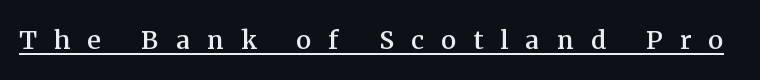
The image shows 34 px serif type, upright; set unusually wide letter spacing (+0.5 em), underlined; medium stroke contrast and a medium x-height.
